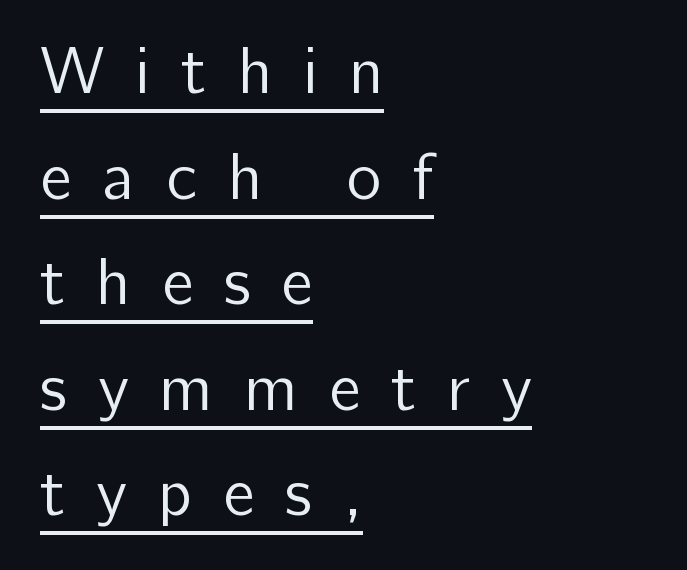
Left-aligned paragraph, ragged on the right. Characters remain perfectly vertical along every line. Think of a printed novel: that variable character pitch is what you see here. Stroke mass is kept to a normal reading level or below. Substantial extra tracking has been applied to these lines.
